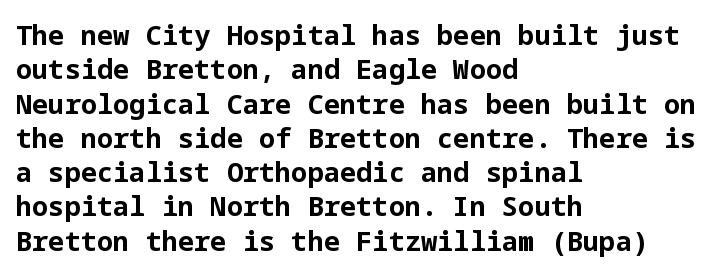
The image shows 27 px bold type, upright; set left-aligned, normal line spacing (1.27x), normal letter spacing, not underlined.
